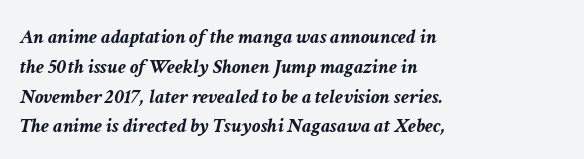
The image shows 21 px bold type, italic (leaning right); set left-aligned, normal line spacing (1.42x), normal letter spacing, not underlined.
